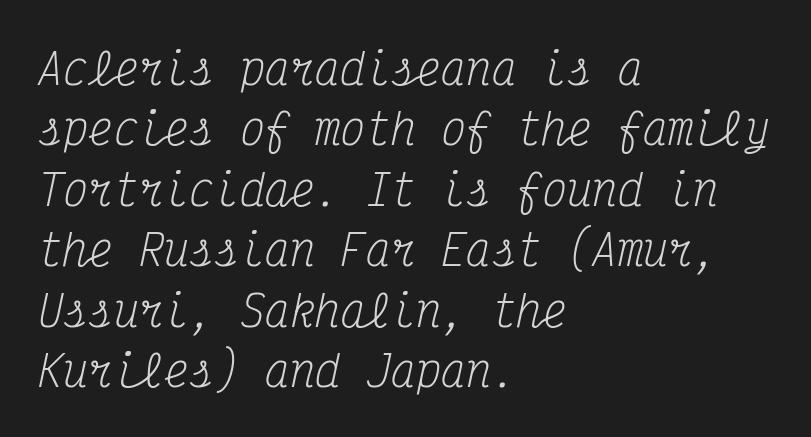
Q: Is the text bold? A: No.
Q: Is the text italic (slanted)? A: Yes, it leans right by about 12 degrees.
Q: Is the typeface a serif or a sans-serif typeface? A: Serif.
Q: Is the text underlined? A: No.
Q: How is the paragraph aligned? A: Left-aligned.
Q: Is the spacing between letters normal or unusually wide? A: Normal.
Q: Is the spacing between lines tight, normal or loose? A: Normal.
Q: Width (condensed, normal, or wide)? A: Condensed.
Q: Stroke contrast? A: Medium.
Q: x-height? A: Medium.
Q: Monospaced? A: Yes.
